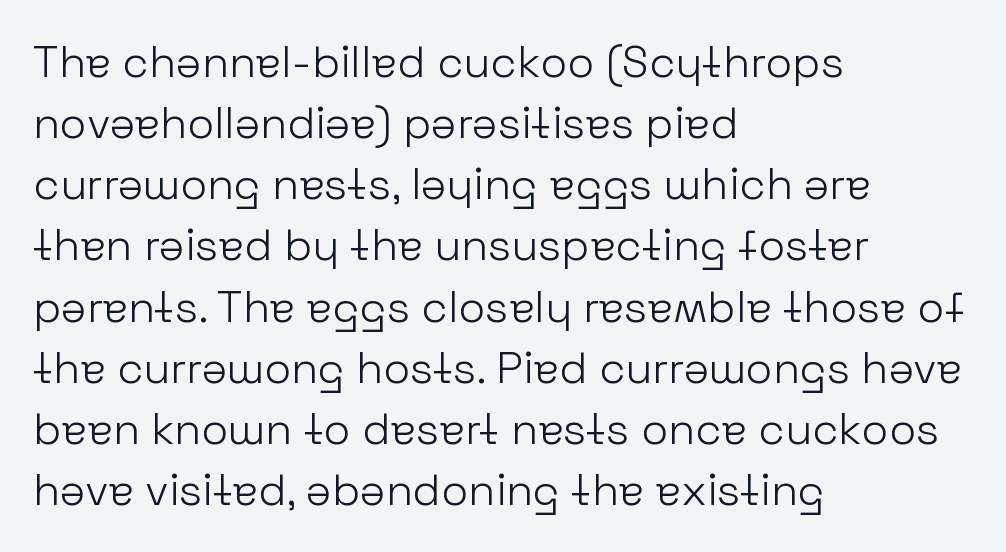
Character widths vary here, with narrow letters taking less room than wide ones. Is the letter spacing exaggerated? No — it looks like the ordinary default. The glyphs are unaccompanied by any horizontal stroke below them. Posture: upright roman.
